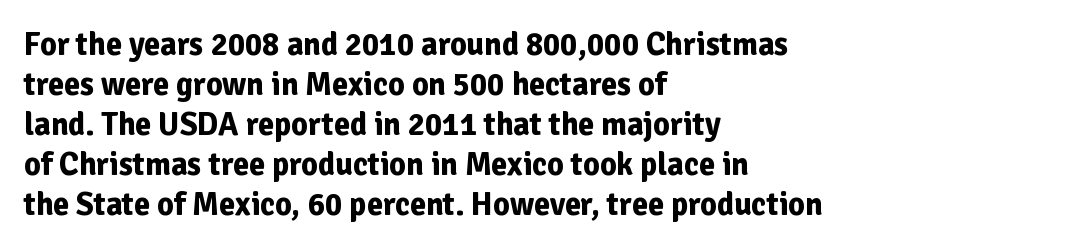
The image shows 32 px bold sans-serif type, upright; set left-aligned, normal line spacing (1.25x), normal letter spacing, not underlined; low stroke contrast and a medium x-height.
